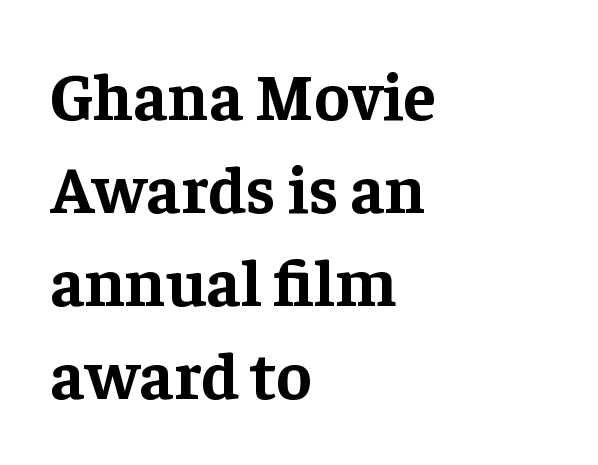
The image shows 67 px bold serif type, upright; set left-aligned, normal line spacing (1.39x), normal letter spacing, not underlined; low stroke contrast and a medium x-height.
